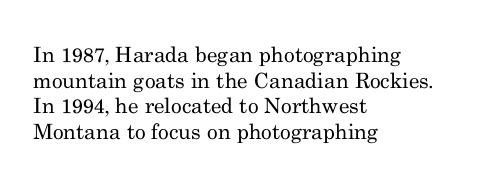
The image shows 21 px text type, upright; set left-aligned, line spacing 1.22x, normal letter spacing, not underlined.
